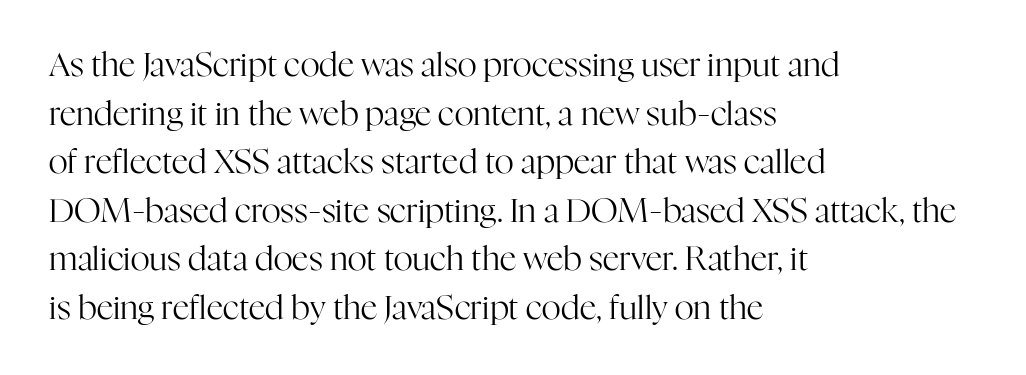
I'd call this a serif setting — the letters wear small feet. Decoration check: the copy has no underline. Regarding leading, the lines here are spaced in the standard way. Leftover space on each line is placed entirely after the last word. In terms of letterspacing, this is plain default setting.
